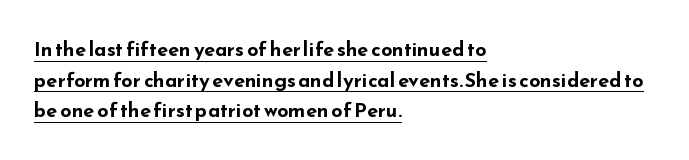
The image shows 20 px bold type, upright; set left-aligned, normal line spacing (1.53x), normal letter spacing, underlined.
